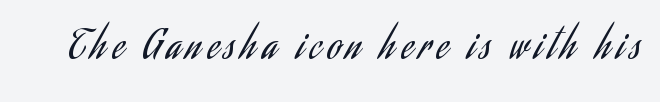
Q: Is the text bold? A: No.
Q: Is the text italic (slanted)? A: Yes.
Q: Is the typeface a serif or a sans-serif typeface? A: Sans-serif.
Q: Is the text underlined? A: No.
Q: Width (condensed, normal, or wide)? A: Condensed.
Q: Stroke contrast? A: Low.
Q: x-height? A: Small.
Q: Monospaced? A: No.
